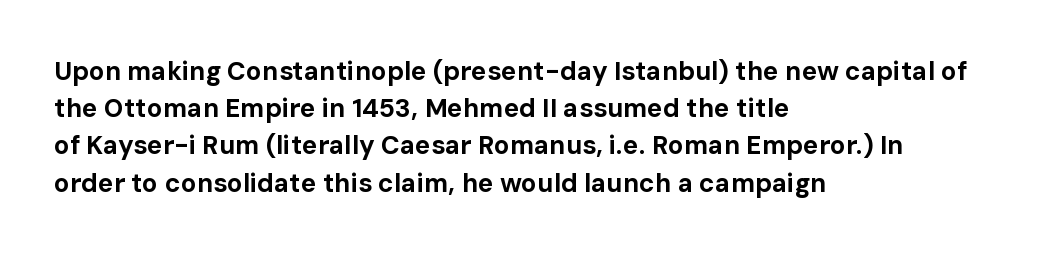
Q: Is the text bold? A: Yes.
Q: Is the text italic (slanted)? A: No, it is upright.
Q: Is the text underlined? A: No.
Q: How is the paragraph aligned? A: Left-aligned.
Q: Is the spacing between letters normal or unusually wide? A: Normal.
Q: Is the spacing between lines tight, normal or loose? A: Normal.
